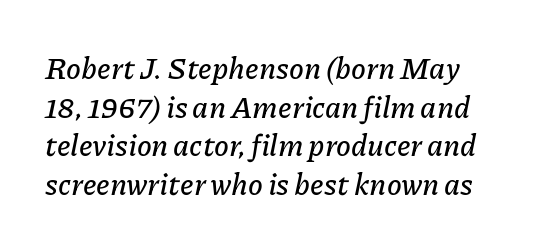
Leading matches the norm, producing a regular column. Only glyphs here, with clear space below each row. The whole block is typeset with a tilt. Looks like regular typesetting: each glyph gets only the width it needs. Students, note that the glyphs here touch the page at normal intervals.
